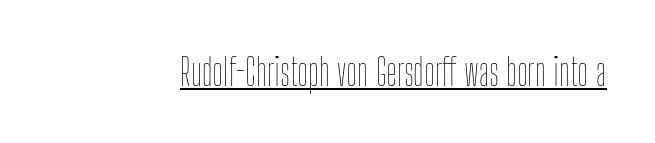
Q: Is the text bold? A: No.
Q: Is the text italic (slanted)? A: No, it is upright.
Q: Is the text underlined? A: Yes.
Q: Is the spacing between letters normal or unusually wide? A: Normal.
Q: Width (condensed, normal, or wide)? A: Condensed.
Q: Stroke contrast? A: Low.
Q: x-height? A: Medium.
Q: Monospaced? A: No.
